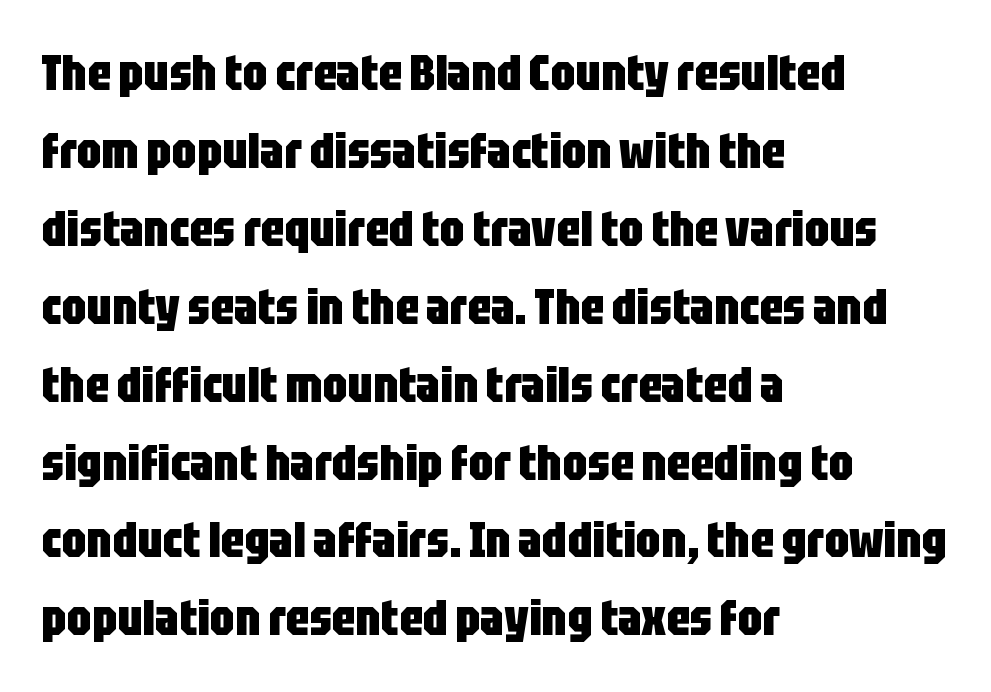
Q: Is the text bold? A: Yes.
Q: Is the text italic (slanted)? A: No, it is upright.
Q: Is the typeface a serif or a sans-serif typeface? A: Sans-serif.
Q: Is the text underlined? A: No.
Q: How is the paragraph aligned? A: Left-aligned.
Q: Is the spacing between letters normal or unusually wide? A: Normal.
Q: Is the spacing between lines tight, normal or loose? A: Normal.
Q: Width (condensed, normal, or wide)? A: Condensed.
Q: Stroke contrast? A: Low.
Q: x-height? A: Large.
Q: Monospaced? A: No.
